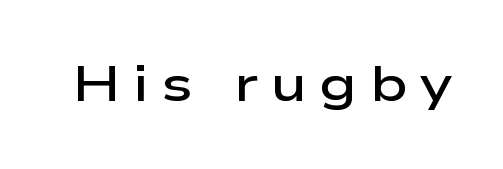
{"serif": "no", "italic": "no", "bold": "semi", "weight": "semibold", "width": "wide", "stroke_contrast": "low", "x_height": "medium", "monospaced": "no", "underline": "no", "letter_spacing": "wide", "letter_spacing_em": 0.25, "glyph_px": 50}
